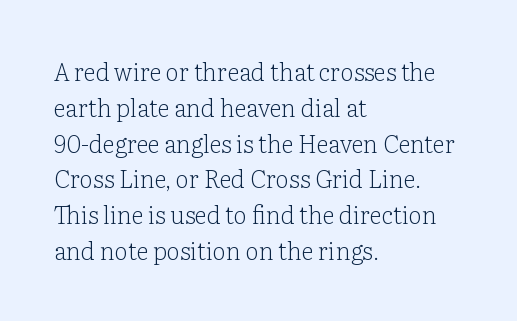
Q: Is the text bold? A: No.
Q: Is the text italic (slanted)? A: No, it is upright.
Q: Is the text underlined? A: No.
Q: How is the paragraph aligned? A: Left-aligned.
Q: Is the spacing between letters normal or unusually wide? A: Normal.
Q: Is the spacing between lines tight, normal or loose? A: Normal.
